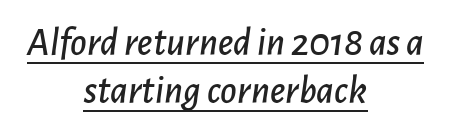
{"italic": "yes", "lean": "right", "slant_degrees": 7, "width": "normal", "stroke_contrast": "low", "x_height": "medium", "monospaced": "no", "underline": "yes", "align": "center", "line_spacing_ratio": 1.21, "letter_spacing": "normal", "letter_spacing_em": 0.0, "glyph_px": 40}
